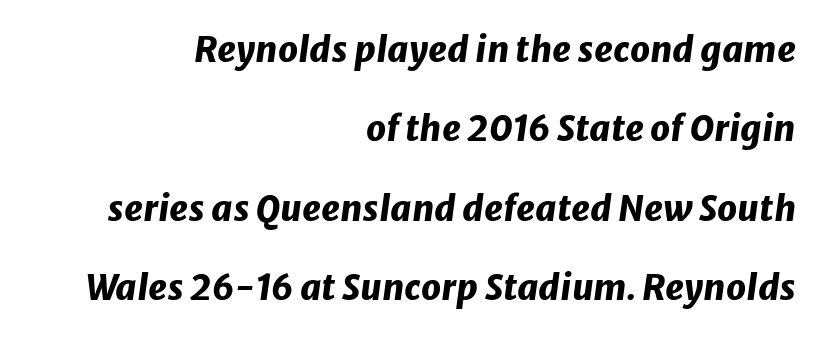
The image shows 35 px heavy type, italic (leaning right); set right-aligned, loose line spacing (2.27x), normal letter spacing, not underlined; low stroke contrast and a medium x-height.
